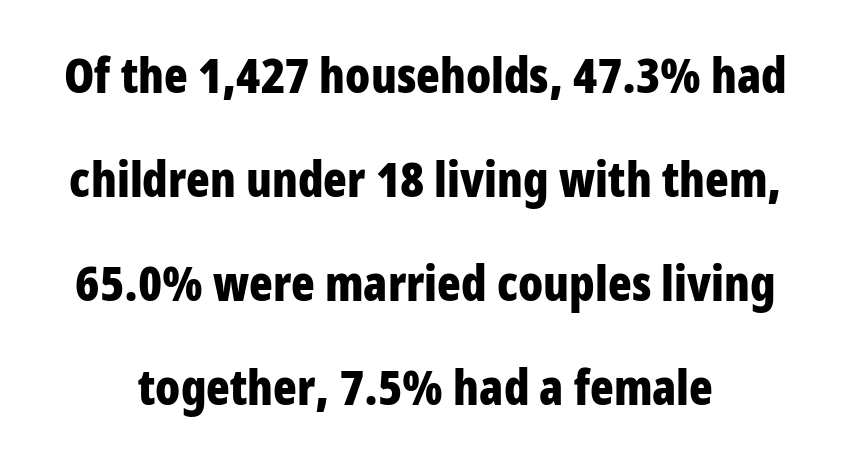
Are there feet on the stems? There aren't — it's a sans. The rendering uses a bold face; every stroke is thick and dark. Italic: no, the glyphs are upright roman. Summary of vertical rhythm: relaxed, with wide interline spacing.
